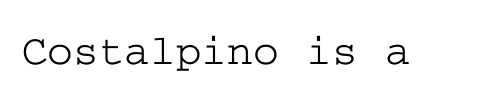
{"serif": "yes", "italic": "no", "width": "wide", "stroke_contrast": "low", "x_height": "medium", "underline": "no", "letter_spacing": "normal", "letter_spacing_em": 0.0, "glyph_px": 44}
